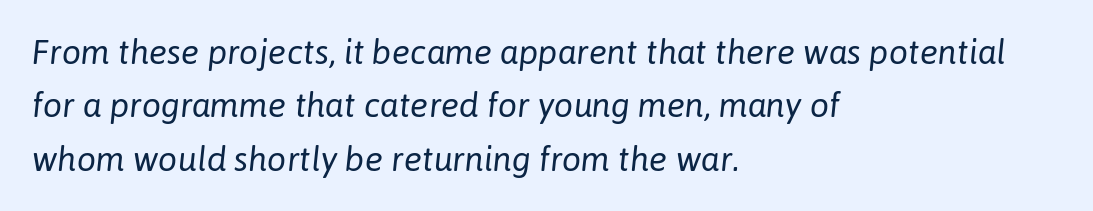
The face used here is proportionally spaced, like ordinary book or web type. The designer left line spacing at the default. Looking at the ascenders, they clearly lean. These glyphs show unthickened strokes, regular width or finer. Left-aligned paragraph, ragged on the right. Words float on clear page, feet unadorned.
